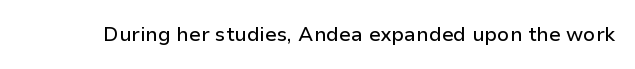
{"italic": "no", "underline": "no", "letter_spacing": "normal", "letter_spacing_em": 0.0, "glyph_px": 20}
